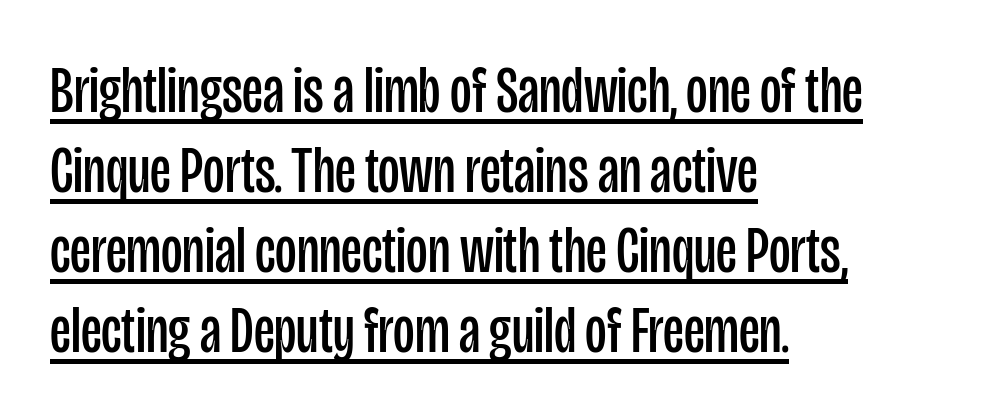
The passage shown is typeset with a sans-serif family. Default kerning and tracking; the words read as compact shapes. Caption: lettering with a line underneath. The typesetting does not lean heavy: it is not bold. Teacher's note: observe the even left margin — that is flush-left alignment. The rendering uses natural spacing where letterforms have individual widths.
